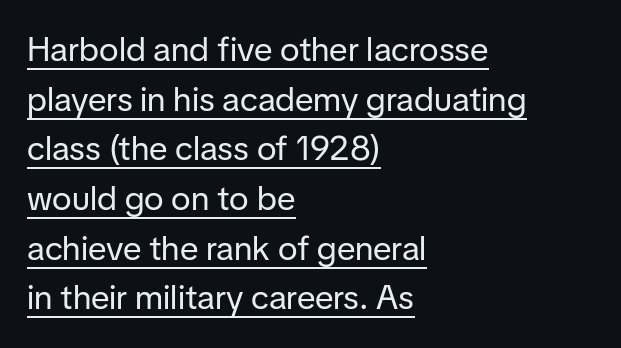
{"serif": "no", "italic": "no", "bold": "no", "weight": "regular", "width": "normal", "stroke_contrast": "low", "x_height": "medium", "monospaced": "no", "underline": "yes", "align": "left", "line_spacing": "normal", "line_spacing_ratio": 1.46, "letter_spacing": "normal", "letter_spacing_em": 0.0, "glyph_px": 34}
